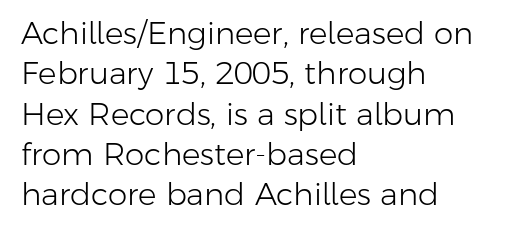
Here the designer chose a conventional face with non-uniform glyph widths. Notice how the stems are strictly vertical — no italics here. Heaviness? Minimal to ordinary, like unemphasized prose. Typeset ragged right — the left edge is the straight one. Note: no serifs on the glyphs.
